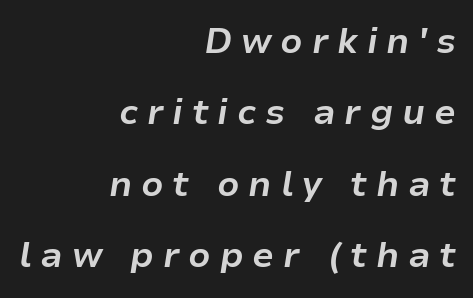
The image shows 35 px bold type, italic (leaning right); set right-aligned, loose line spacing (2.04x), unusually wide letter spacing (+0.25 em), not underlined; low stroke contrast and a medium x-height.
